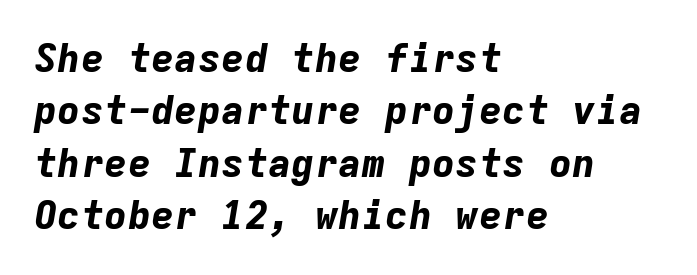
{"italic": "yes", "lean": "right", "slant_degrees": 9, "bold": "yes", "weight": "bold", "width": "normal", "stroke_contrast": "low", "x_height": "medium", "monospaced": "yes", "underline": "no", "align": "left", "line_spacing": "normal", "line_spacing_ratio": 1.34, "letter_spacing": "normal", "letter_spacing_em": 0.0, "glyph_px": 39}
